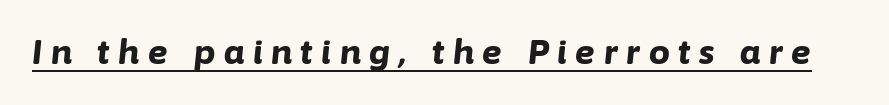
The image shows 33 px bold type, italic (leaning right); set unusually wide letter spacing (+0.27 em), underlined; low stroke contrast and a medium x-height.
